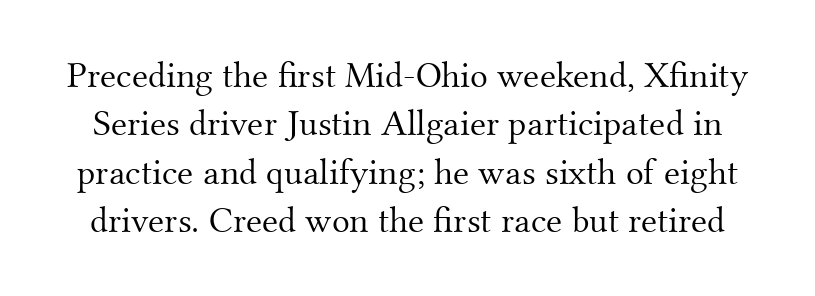
{"serif": "yes", "italic": "no", "bold": "no", "weight": "light", "width": "normal", "stroke_contrast": "medium", "x_height": "small", "monospaced": "no", "underline": "no", "line_spacing": "normal", "line_spacing_ratio": 1.31, "letter_spacing": "normal", "letter_spacing_em": 0.0, "glyph_px": 37}
